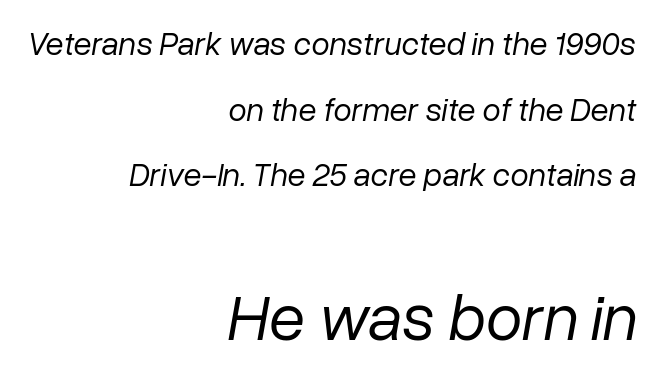
Q: Is the text bold? A: No.
Q: Is the text italic (slanted)? A: Yes, it leans right by about 10 degrees.
Q: Is the text underlined? A: No.
Q: How is the paragraph aligned? A: Right-aligned.
Q: Is the spacing between letters normal or unusually wide? A: Normal.
Q: Is the spacing between lines tight, normal or loose? A: Loose.
Q: Which block of text is set in a larger size, the first (top) or the second (bottom)? A: The second (bottom) one.
Q: Width (condensed, normal, or wide)? A: Normal.
Q: Stroke contrast? A: Low.
Q: x-height? A: Medium.
Q: Monospaced? A: No.
